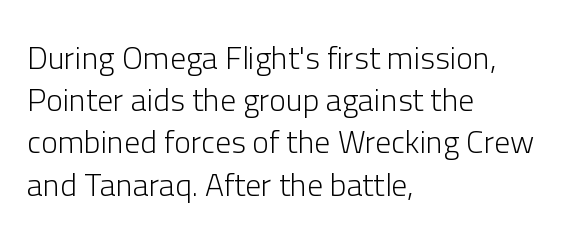
The image shows 32 px light sans-serif type, upright; set left-aligned, normal line spacing (1.32x), normal letter spacing, not underlined; low stroke contrast and a medium x-height.
